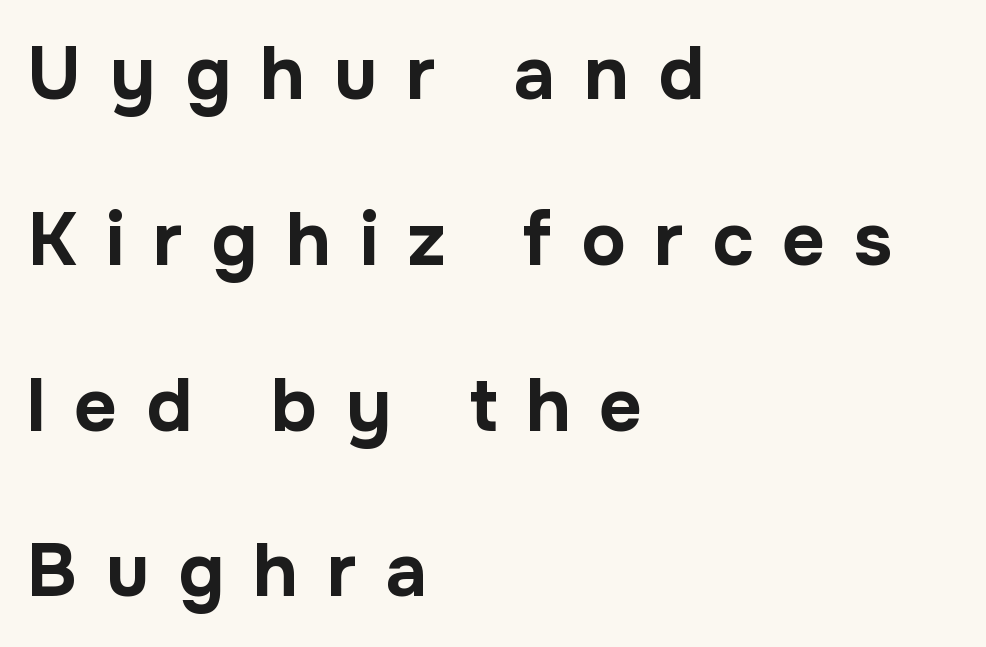
{"serif": "no", "italic": "no", "bold": "yes", "weight": "bold", "width": "normal", "stroke_contrast": "low", "x_height": "medium", "monospaced": "no", "underline": "no", "align": "left", "line_spacing": "loose", "line_spacing_ratio": 2.24, "letter_spacing": "wide", "letter_spacing_em": 0.39, "glyph_px": 74}
